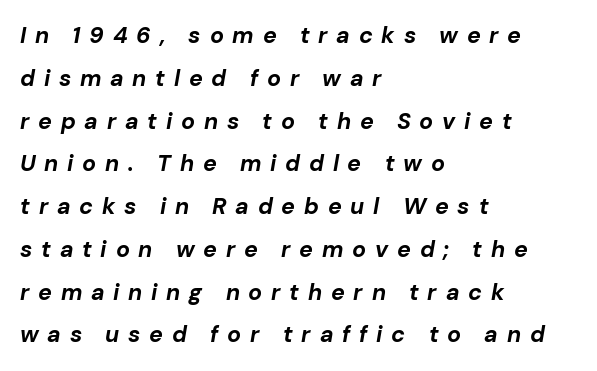
The string is rendered with underlining switched off. If you drew a ruler down the left edge, every line would touch it. The font's italic variant was chosen for this text. The line texture is sparse and dotted thanks to wide tracking. You'd pick this weight for a headline — it's a proper bold.
